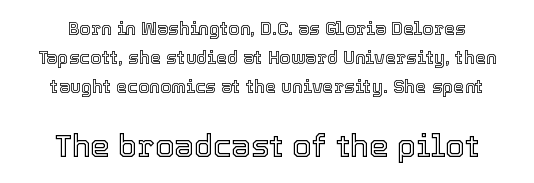
Honestly, the letter spacing is just normal — you wouldn't notice it. Notice how descenders clear the ascenders below comfortably — that's standard leading. Italic? Not at all — the glyphs are vertical. Top chunk: small. Bottom chunk: large.
